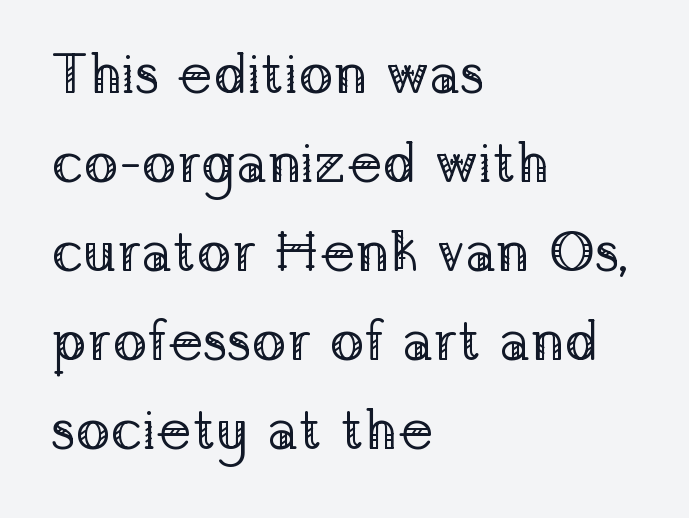
The image shows 57 px regular-weight serif type, upright; set left-aligned, normal line spacing (1.56x), normal letter spacing, not underlined; low stroke contrast and a medium x-height.
